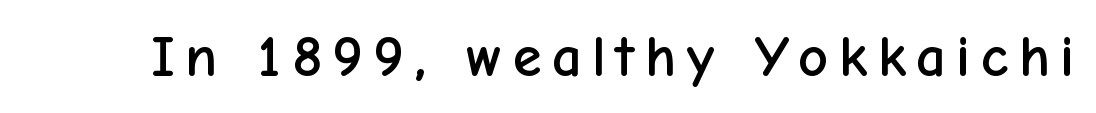
The image shows 59 px sans-serif type, upright; set not underlined; low stroke contrast and a medium x-height.
